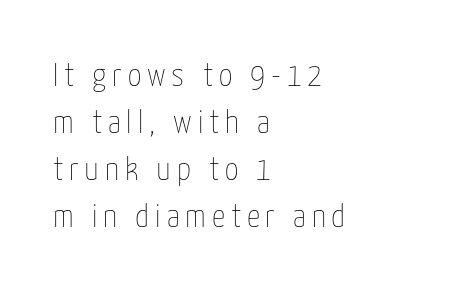
Q: Is the text bold? A: No.
Q: Is the text italic (slanted)? A: No, it is upright.
Q: Is the text underlined? A: No.
Q: How is the paragraph aligned? A: Left-aligned.
Q: Is the spacing between lines tight, normal or loose? A: Normal.
Q: Width (condensed, normal, or wide)? A: Condensed.
Q: Stroke contrast? A: Low.
Q: x-height? A: Medium.
Q: Monospaced? A: No.
